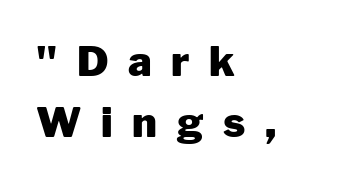
Q: Is the text bold? A: Yes.
Q: Is the text italic (slanted)? A: No, it is upright.
Q: Is the typeface a serif or a sans-serif typeface? A: Sans-serif.
Q: Is the text underlined? A: No.
Q: How is the paragraph aligned? A: Left-aligned.
Q: Is the spacing between letters normal or unusually wide? A: Unusually wide.
Q: Is the spacing between lines tight, normal or loose? A: Normal.
Q: Width (condensed, normal, or wide)? A: Normal.
Q: Stroke contrast? A: Low.
Q: x-height? A: Medium.
Q: Monospaced? A: No.
